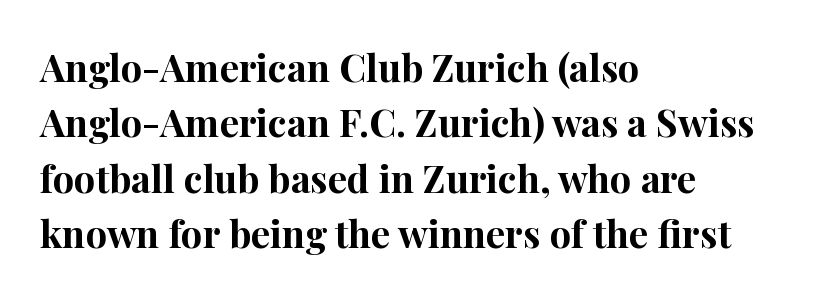
This rendering features lettering with no underline. Every stem runs plumb, perpendicular to the baseline. Summary of weight: heavy, a full bold. How are the letters spaced? Ordinarily, with no added tracking. Here the designer chose a conventional face with non-uniform glyph widths.
